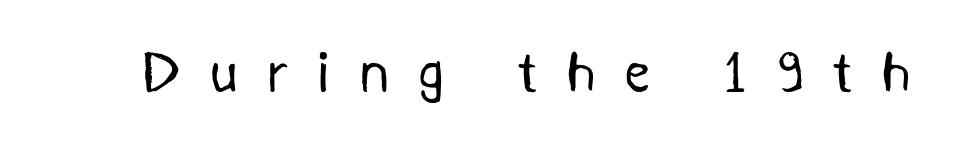
{"serif": "no", "bold": "no", "weight": "regular", "width": "normal", "stroke_contrast": "medium", "x_height": "medium", "monospaced": "no", "underline": "no", "letter_spacing": "wide", "letter_spacing_em": 0.47, "glyph_px": 58}
